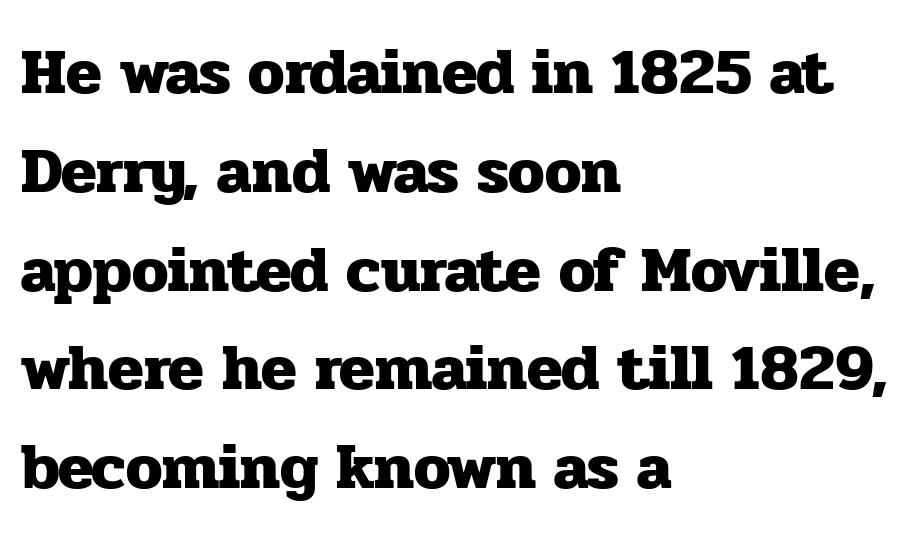
The baseline area is clear. Caption: standard tracking, unaltered. Line starts are locked; line ends wander. Unlike a clean sans, this face finishes its strokes with serifs.
